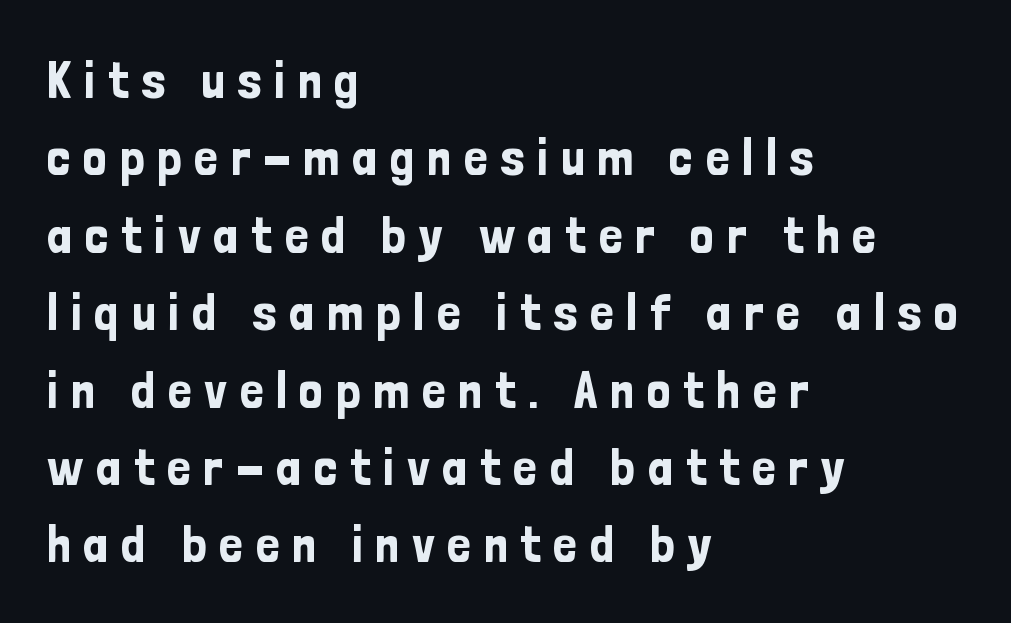
{"serif": "no", "italic": "no", "width": "condensed", "stroke_contrast": "low", "x_height": "medium", "monospaced": "no", "underline": "no", "align": "left", "line_spacing": "normal", "line_spacing_ratio": 1.46, "letter_spacing": "wide", "letter_spacing_em": 0.24, "glyph_px": 53}
